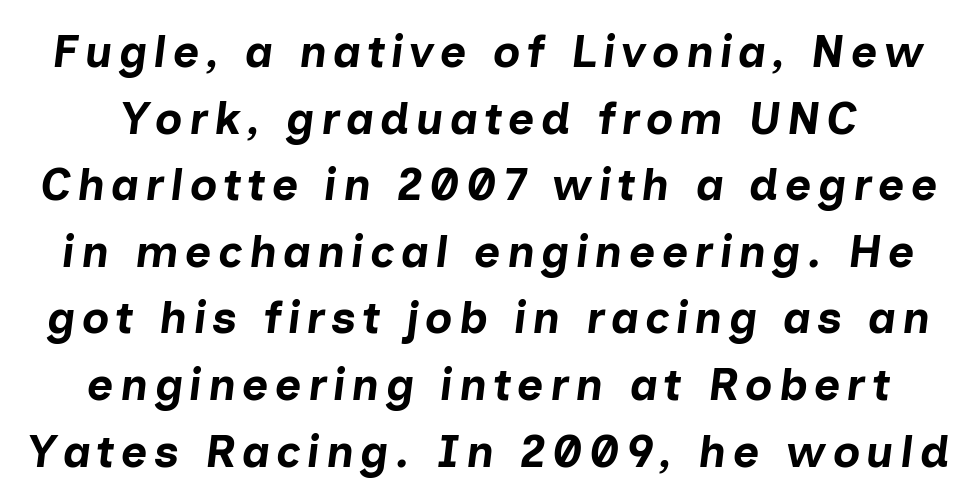
{"italic": "yes", "lean": "right", "slant_degrees": 7, "bold": "yes", "weight": "bold", "width": "normal", "stroke_contrast": "low", "x_height": "medium", "monospaced": "no", "underline": "no", "line_spacing": "normal", "line_spacing_ratio": 1.48, "glyph_px": 45}
